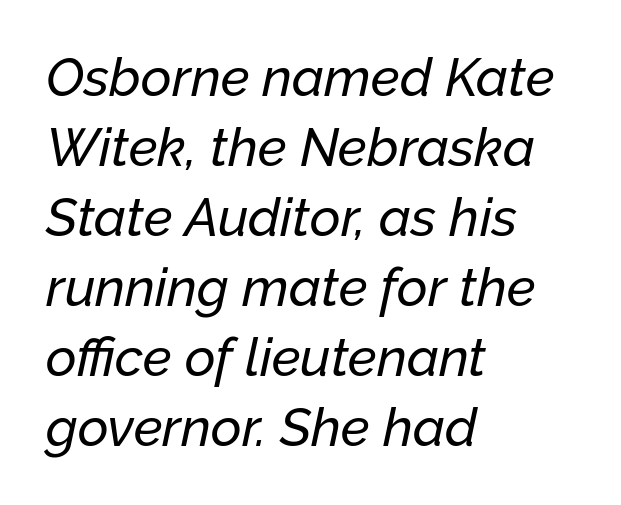
Q: Is the text italic (slanted)? A: Yes, it leans right by about 12 degrees.
Q: Is the text underlined? A: No.
Q: How is the paragraph aligned? A: Left-aligned.
Q: Is the spacing between letters normal or unusually wide? A: Normal.
Q: Is the spacing between lines tight, normal or loose? A: Normal.
Q: Width (condensed, normal, or wide)? A: Normal.
Q: Stroke contrast? A: Low.
Q: x-height? A: Medium.
Q: Monospaced? A: No.
